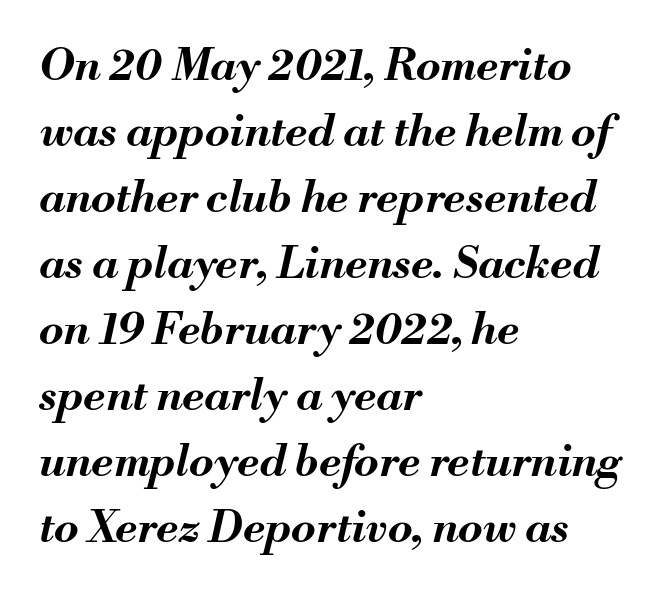
The image shows 44 px bold type, italic (leaning right); set left-aligned, normal line spacing (1.5x), normal letter spacing, not underlined; medium stroke contrast and a small x-height.
